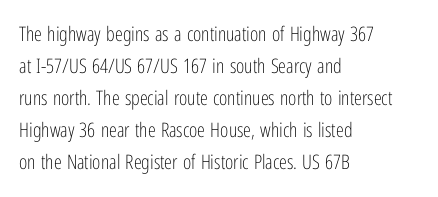
Caption: standard tracking, unaltered. The line-height multiplier appears to be the usual default. Type without underlining. This sample uses an upright cut, with every glyph sitting square on the baseline. This rendering uses left alignment, leaving the right contour irregular. The characters are drawn with everyday or finer stroke widths.
